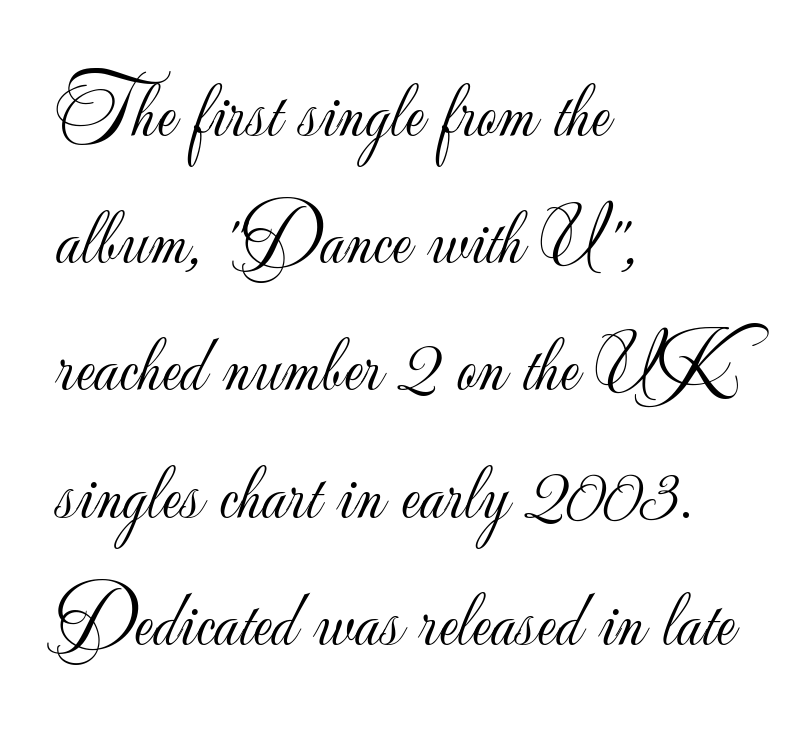
Q: Is the text bold? A: No.
Q: Is the text italic (slanted)? A: Yes.
Q: Is the typeface a serif or a sans-serif typeface? A: Sans-serif.
Q: Is the text underlined? A: No.
Q: How is the paragraph aligned? A: Left-aligned.
Q: Is the spacing between letters normal or unusually wide? A: Normal.
Q: Is the spacing between lines tight, normal or loose? A: Normal.
Q: Width (condensed, normal, or wide)? A: Normal.
Q: Stroke contrast? A: Low.
Q: x-height? A: Small.
Q: Monospaced? A: No.
